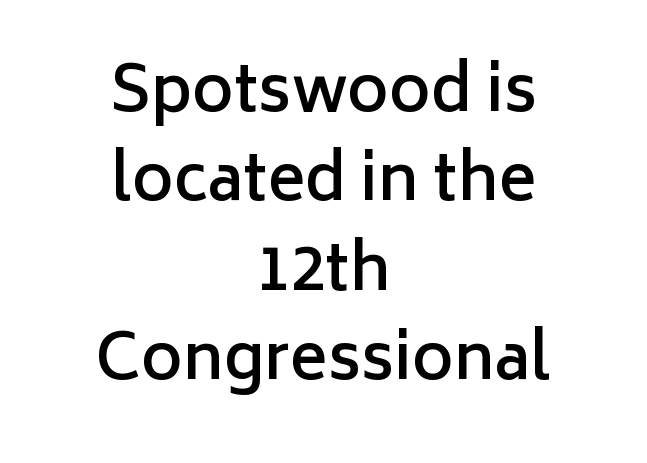
The image shows 63 px semibold sans-serif type, upright; set centered, normal line spacing (1.42x), normal letter spacing, not underlined; low stroke contrast and a medium x-height.
